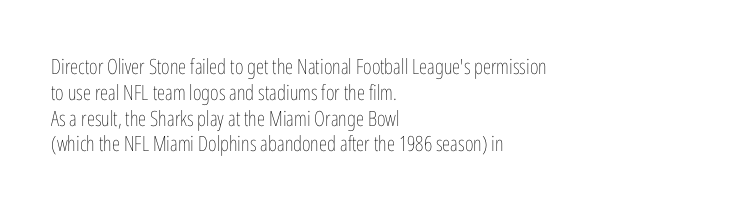
Q: Is the text bold? A: No.
Q: Is the text italic (slanted)? A: No, it is upright.
Q: Is the text underlined? A: No.
Q: How is the paragraph aligned? A: Left-aligned.
Q: Is the spacing between letters normal or unusually wide? A: Normal.
